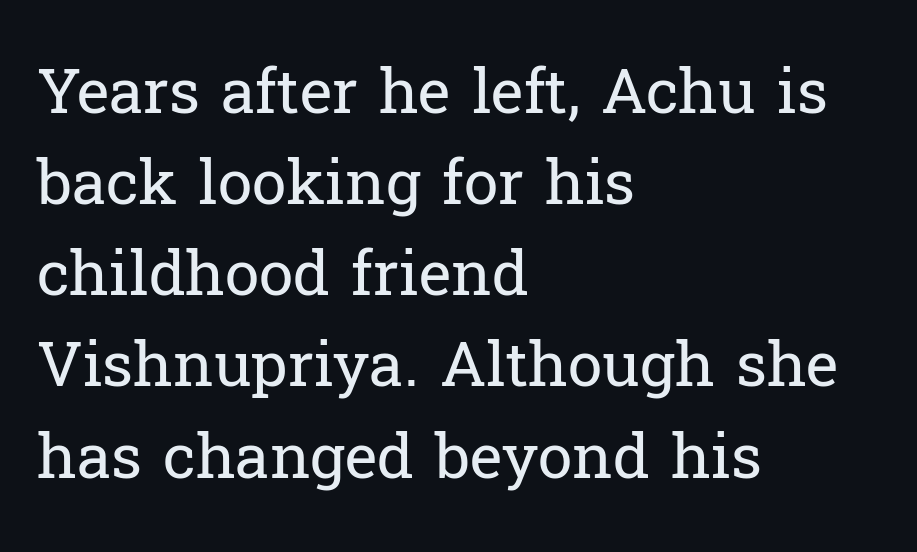
{"serif": "yes", "italic": "no", "bold": "no", "weight": "regular", "width": "normal", "stroke_contrast": "low", "x_height": "medium", "monospaced": "no", "underline": "no", "align": "left", "line_spacing": "normal", "line_spacing_ratio": 1.47, "letter_spacing": "normal", "letter_spacing_em": 0.0, "glyph_px": 62}
